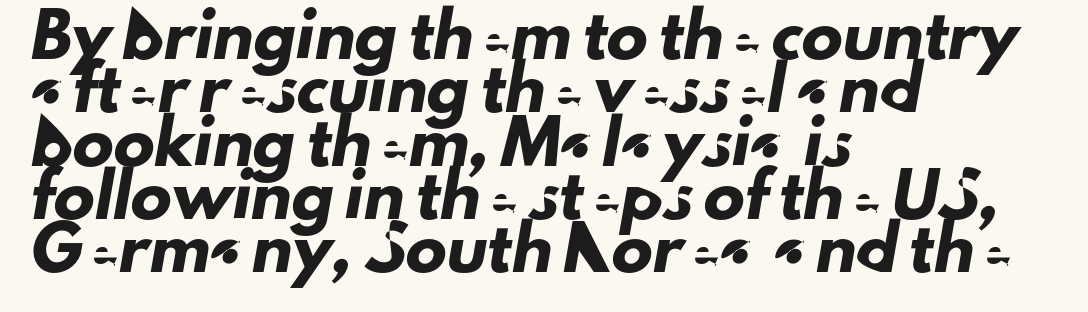
Q: Is the typeface a serif or a sans-serif typeface? A: Sans-serif.
Q: Is the text underlined? A: No.
Q: How is the paragraph aligned? A: Left-aligned.
Q: Is the spacing between letters normal or unusually wide? A: Normal.
Q: Is the spacing between lines tight, normal or loose? A: Normal.
Q: Width (condensed, normal, or wide)? A: Normal.
Q: Stroke contrast? A: Low.
Q: x-height? A: Small.
Q: Monospaced? A: No.
